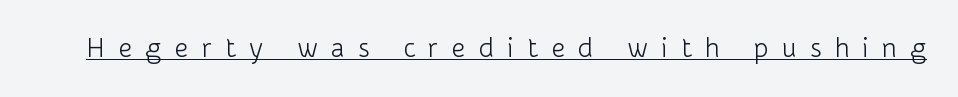
Q: Is the text bold? A: No.
Q: Is the text italic (slanted)? A: No, it is upright.
Q: Is the text underlined? A: Yes.
Q: Is the spacing between letters normal or unusually wide? A: Unusually wide.
